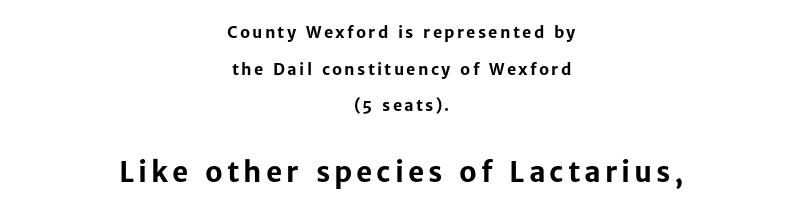
Q: Is the text bold? A: Yes.
Q: Is the text italic (slanted)? A: No, it is upright.
Q: Is the typeface a serif or a sans-serif typeface? A: Sans-serif.
Q: Is the text underlined? A: No.
Q: How is the paragraph aligned? A: Centered.
Q: Is the spacing between lines tight, normal or loose? A: Loose.
Q: Which block of text is set in a larger size, the first (top) or the second (bottom)? A: The second (bottom) one.
Q: Width (condensed, normal, or wide)? A: Normal.
Q: Stroke contrast? A: Low.
Q: x-height? A: Medium.
Q: Monospaced? A: No.
